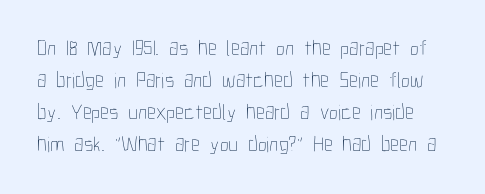
Q: Is the text bold? A: No.
Q: Is the text italic (slanted)? A: No, it is upright.
Q: Is the text underlined? A: No.
Q: Is the spacing between letters normal or unusually wide? A: Normal.
Q: Is the spacing between lines tight, normal or loose? A: Normal.
